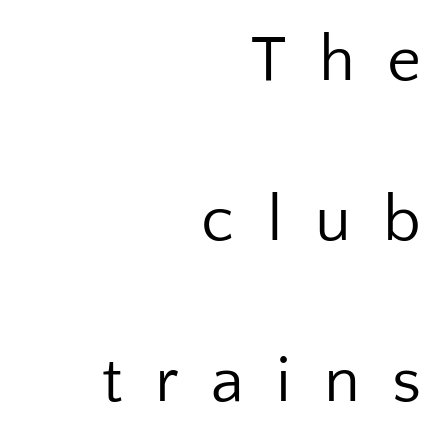
Q: Is the text bold? A: No.
Q: Is the text italic (slanted)? A: No, it is upright.
Q: Is the typeface a serif or a sans-serif typeface? A: Sans-serif.
Q: Is the text underlined? A: No.
Q: How is the paragraph aligned? A: Right-aligned.
Q: Is the spacing between letters normal or unusually wide? A: Unusually wide.
Q: Is the spacing between lines tight, normal or loose? A: Loose.
Q: Width (condensed, normal, or wide)? A: Normal.
Q: Stroke contrast? A: Low.
Q: x-height? A: Medium.
Q: Monospaced? A: No.
